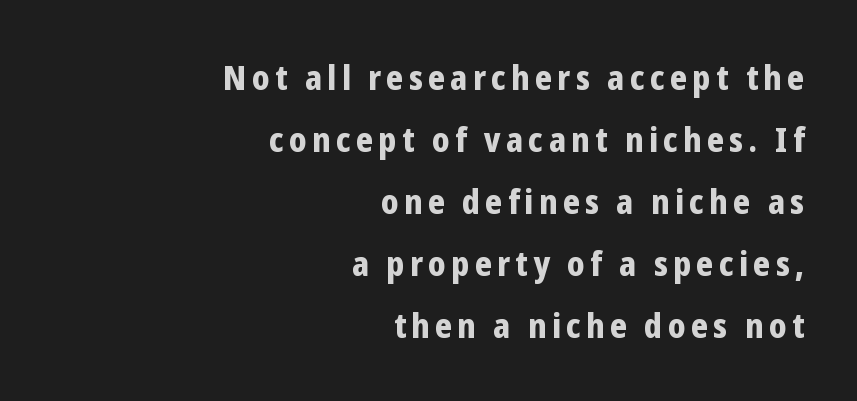
Q: Is the text bold? A: Yes.
Q: Is the text italic (slanted)? A: No, it is upright.
Q: Is the typeface a serif or a sans-serif typeface? A: Sans-serif.
Q: Is the text underlined? A: No.
Q: How is the paragraph aligned? A: Right-aligned.
Q: Width (condensed, normal, or wide)? A: Condensed.
Q: Stroke contrast? A: Low.
Q: x-height? A: Medium.
Q: Monospaced? A: No.
